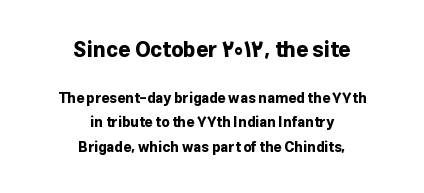
The type sits square on the baseline with zero lean. Tracking here is standard; glyphs follow each other at the usual distance. The gap between lines stays unmarked. The rag falls on both sides of this text block equally. Reading top to bottom, the characters get smaller at the block break.
